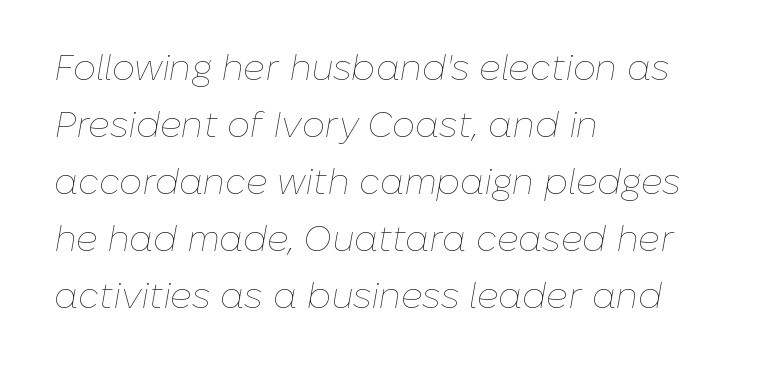
{"italic": "yes", "lean": "right", "slant_degrees": 10, "bold": "no", "weight": "thin", "width": "normal", "stroke_contrast": "low", "x_height": "medium", "monospaced": "no", "underline": "no", "align": "left", "line_spacing": "normal", "line_spacing_ratio": 1.58, "letter_spacing": "normal", "letter_spacing_em": 0.0, "glyph_px": 36}
